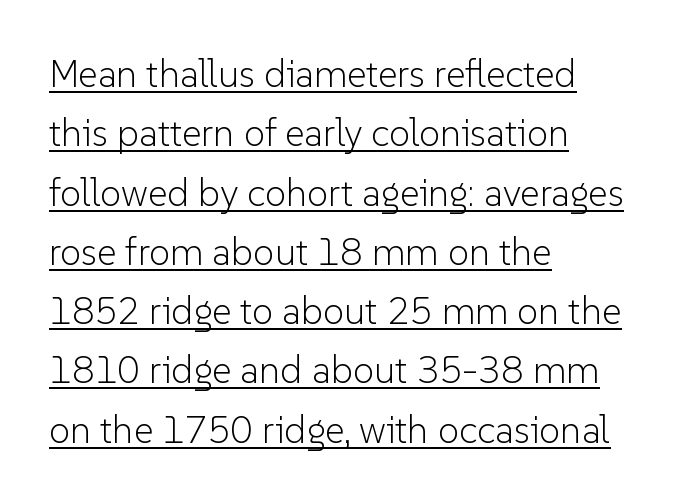
{"serif": "no", "italic": "no", "bold": "no", "weight": "light", "width": "normal", "stroke_contrast": "low", "x_height": "medium", "monospaced": "no", "underline": "yes", "align": "left", "line_spacing": "normal", "line_spacing_ratio": 1.56, "letter_spacing": "normal", "letter_spacing_em": 0.0, "glyph_px": 38}
